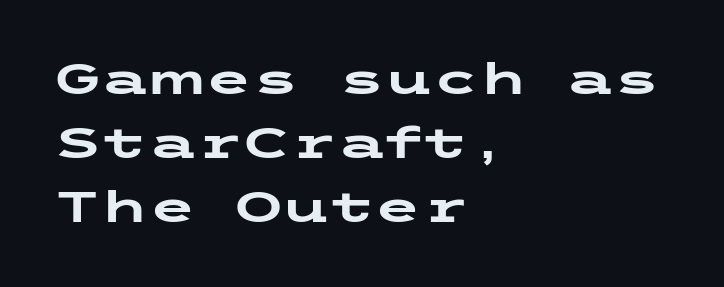
{"serif": "no", "italic": "no", "bold": "yes", "weight": "heavy", "width": "wide", "stroke_contrast": "low", "x_height": "medium", "underline": "no", "align": "left", "line_spacing": "normal", "line_spacing_ratio": 1.49, "letter_spacing": "normal", "letter_spacing_em": 0.0, "glyph_px": 43}
